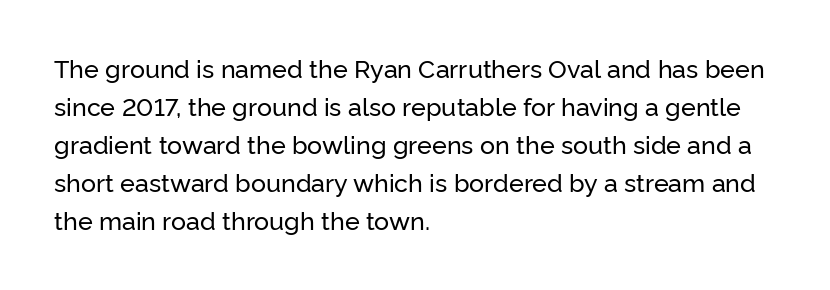
Plain, unruled lines of type. Each word holds together tightly as a unit, with standard inter-letter gaps. Every row of glyphs begins at an identical x-position on the left. Leading matches the norm, producing a regular column.
